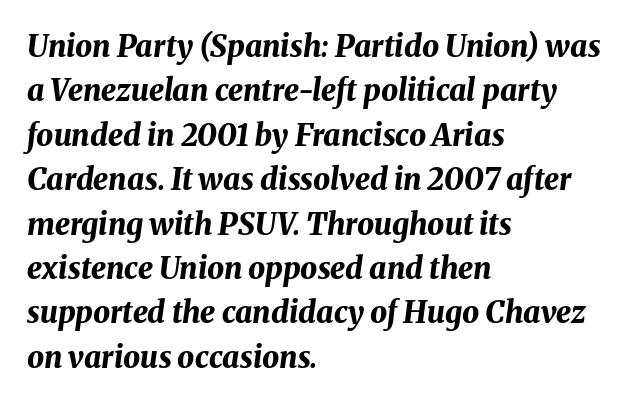
Visually the block forms a straight wall on the left and a jagged coastline on the right. Plain, unruled lines of type. Bold? Absolutely — the strokes are thick and heavy. No extra tracking has been applied to these lines. Varying glyph widths throughout — classic text-font behaviour.
